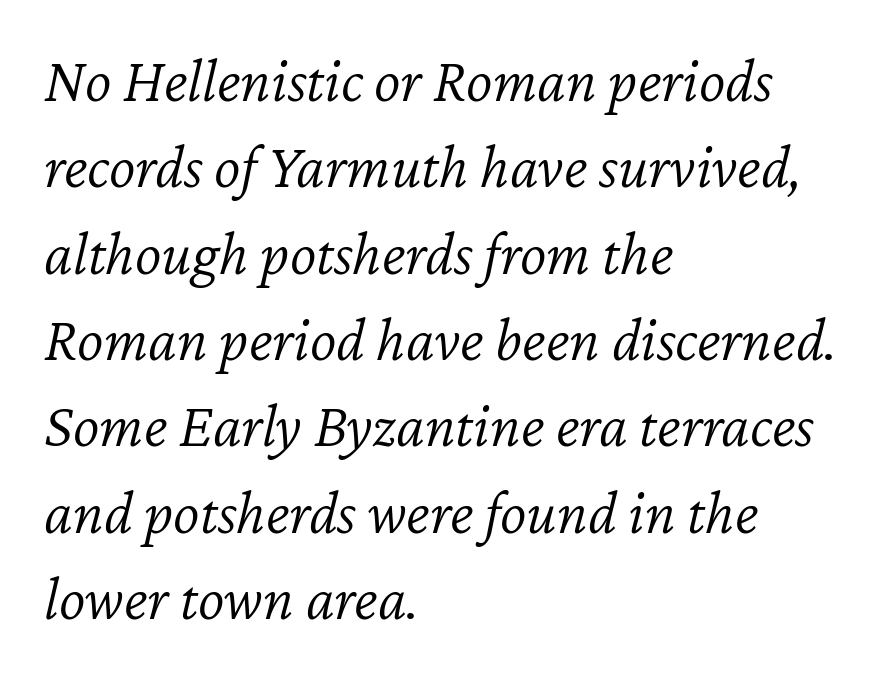
Q: Is the text bold? A: No.
Q: Is the text italic (slanted)? A: Yes, it leans right by about 12 degrees.
Q: Is the text underlined? A: No.
Q: How is the paragraph aligned? A: Left-aligned.
Q: Is the spacing between letters normal or unusually wide? A: Normal.
Q: Is the spacing between lines tight, normal or loose? A: Normal.
Q: Width (condensed, normal, or wide)? A: Normal.
Q: Stroke contrast? A: Low.
Q: x-height? A: Medium.
Q: Monospaced? A: No.
